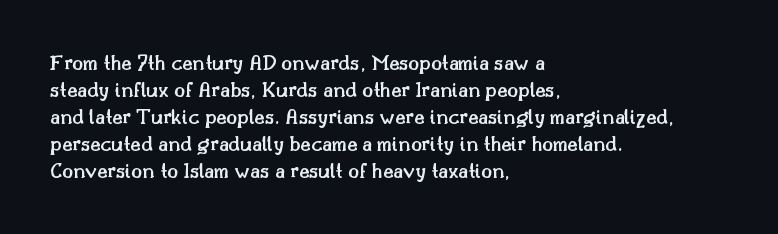
{"italic": "no", "bold": "semi", "underline": "no", "align": "left", "line_spacing_ratio": 1.23, "letter_spacing": "normal", "letter_spacing_em": 0.0, "glyph_px": 22}
